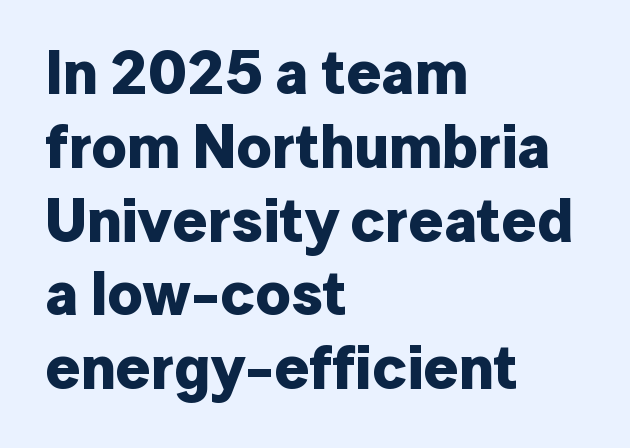
This rendering features lettering with no underline. You could call the tracking neutral — neither tight nor loose. It's the straight-up-and-down kind of type. Do the characters align in a grid? No, the font is proportional.
